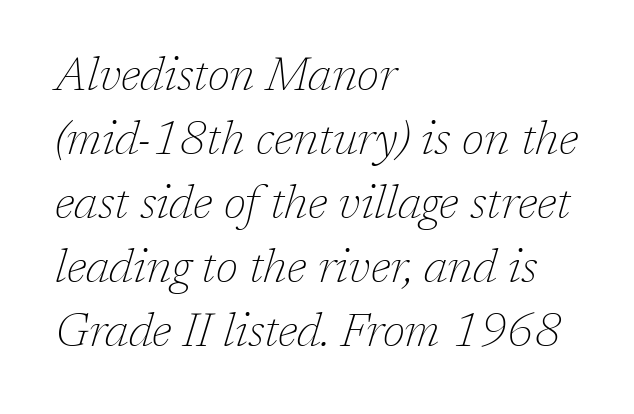
Q: Is the text bold? A: No.
Q: Is the text italic (slanted)? A: Yes, it leans right by about 17 degrees.
Q: Is the typeface a serif or a sans-serif typeface? A: Serif.
Q: Is the text underlined? A: No.
Q: How is the paragraph aligned? A: Left-aligned.
Q: Is the spacing between letters normal or unusually wide? A: Normal.
Q: Is the spacing between lines tight, normal or loose? A: Normal.
Q: Width (condensed, normal, or wide)? A: Normal.
Q: Stroke contrast? A: Low.
Q: x-height? A: Medium.
Q: Monospaced? A: No.
